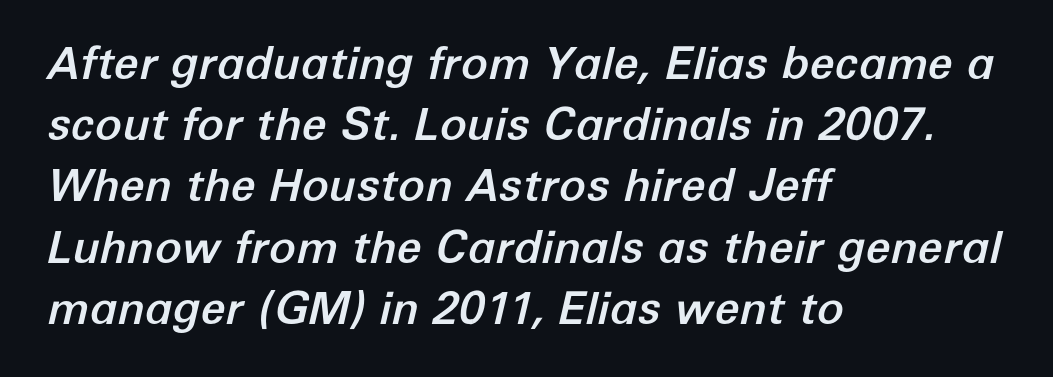
Q: Is the text italic (slanted)? A: Yes, it leans right by about 12 degrees.
Q: Is the text underlined? A: No.
Q: How is the paragraph aligned? A: Left-aligned.
Q: Is the spacing between letters normal or unusually wide? A: Normal.
Q: Is the spacing between lines tight, normal or loose? A: Normal.
Q: Width (condensed, normal, or wide)? A: Normal.
Q: Stroke contrast? A: Low.
Q: x-height? A: Medium.
Q: Monospaced? A: No.
